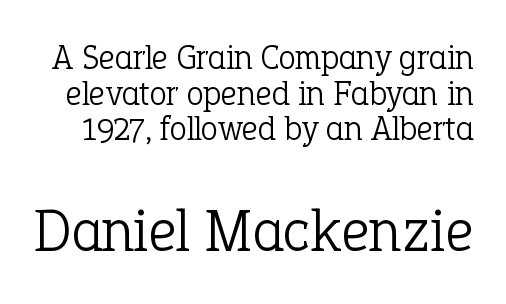
The image shows 61 px light serif type, upright; set tight line spacing (1.02x), normal letter spacing, not underlined; the second (bottom) block is 1.74x larger; low stroke contrast and a medium x-height.
